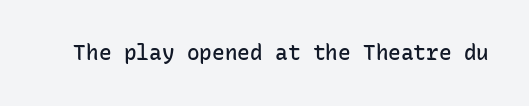
Typesetter's note: demi weight, one step under bold. The specimen omits any rule beneath the text block's lines. Is there any slant? The stems are plumb. Does extra space separate the letters? No, they use regular spacing.
